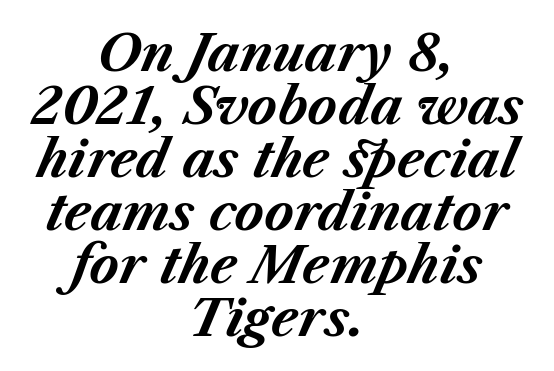
{"italic": "yes", "lean": "right", "slant_degrees": 23, "bold": "yes", "weight": "bold", "width": "normal", "stroke_contrast": "medium", "x_height": "medium", "monospaced": "no", "underline": "no", "align": "center", "line_spacing": "tight", "line_spacing_ratio": 1.06, "letter_spacing": "normal", "letter_spacing_em": 0.0, "glyph_px": 50}
